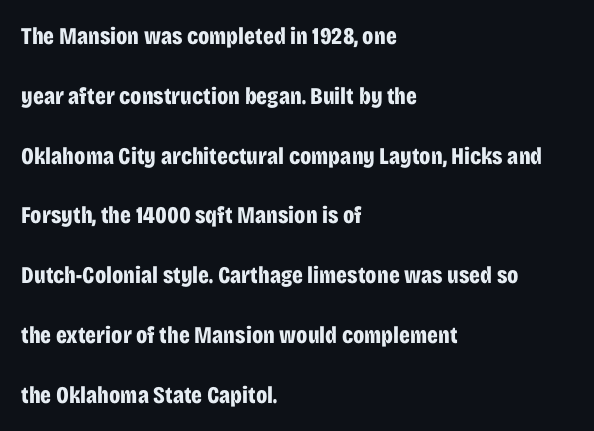
{"italic": "no", "bold": "yes", "underline": "no", "align": "left", "line_spacing": "loose", "line_spacing_ratio": 2.49, "letter_spacing": "normal", "letter_spacing_em": 0.0, "glyph_px": 24}
